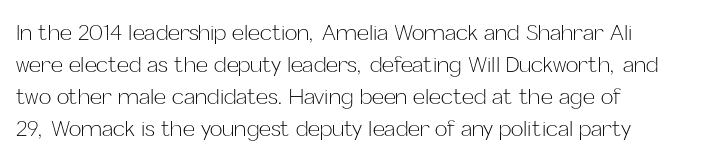
Does the leading feel generous? No, just average. Only glyphs here, with clear space below each row. No extra ink here — the face is not bold. Vertical strokes here are truly vertical. The line texture is even and compact thanks to regular tracking.
